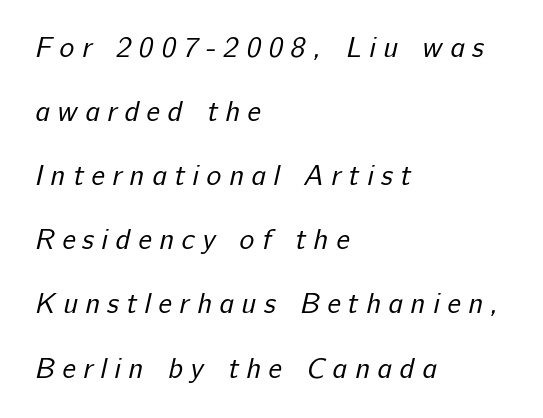
The image shows 28 px regular-weight sans-serif type; set left-aligned, loose line spacing (2.29x), unusually wide letter spacing (+0.27 em), not underlined; low stroke contrast and a medium x-height.
